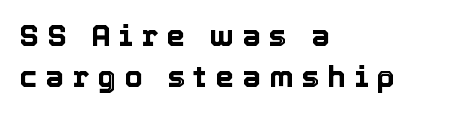
The image shows 30 px text type, upright; set left-aligned, normal line spacing (1.37x), unusually wide letter spacing (+0.27 em), not underlined; a medium x-height.
